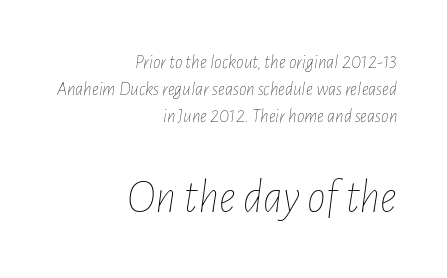
The weight tops out at a normal text grade. The space between consecutive lines is moderate. Style check: oblique. Typeset ragged left — the right edge is the straight one.
